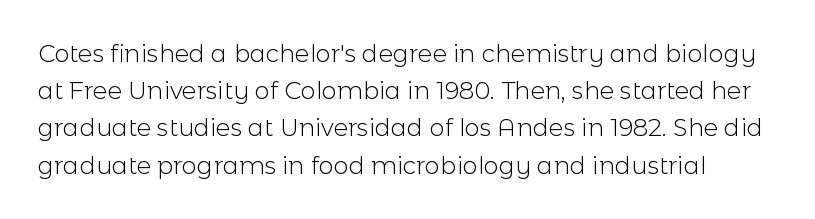
Q: Is the text bold? A: No.
Q: Is the text italic (slanted)? A: No, it is upright.
Q: Is the text underlined? A: No.
Q: Is the spacing between letters normal or unusually wide? A: Normal.
Q: Is the spacing between lines tight, normal or loose? A: Normal.
